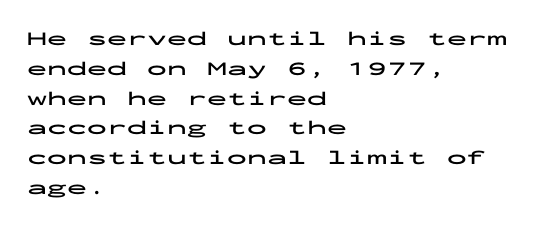
Summary of weight: heavy, a full bold. This sample is left-justified, so line endings fall wherever the words run out. The type sits square on the baseline with zero lean. The lines sit at an ordinary, default distance from one another. A bare baseline throughout the passage. This sample uses plain, unmodified letter spacing.
